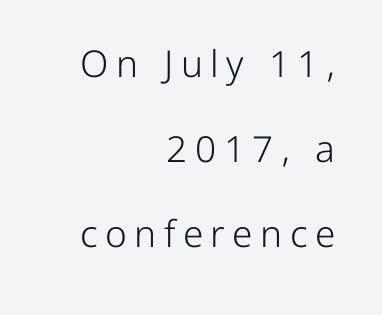
{"serif": "no", "italic": "no", "bold": "no", "weight": "light", "width": "normal", "stroke_contrast": "low", "x_height": "medium", "monospaced": "no", "underline": "no", "align": "right", "line_spacing": "loose", "line_spacing_ratio": 2.3, "letter_spacing": "wide", "letter_spacing_em": 0.2, "glyph_px": 37}
